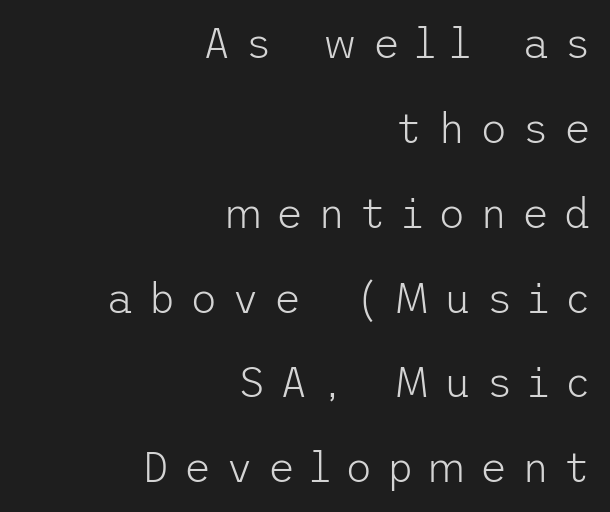
Q: Is the text bold? A: No.
Q: Is the text italic (slanted)? A: No, it is upright.
Q: Is the typeface a serif or a sans-serif typeface? A: Sans-serif.
Q: Is the text underlined? A: No.
Q: How is the paragraph aligned? A: Right-aligned.
Q: Is the spacing between letters normal or unusually wide? A: Unusually wide.
Q: Is the spacing between lines tight, normal or loose? A: Loose.
Q: Width (condensed, normal, or wide)? A: Normal.
Q: Stroke contrast? A: Low.
Q: x-height? A: Medium.
